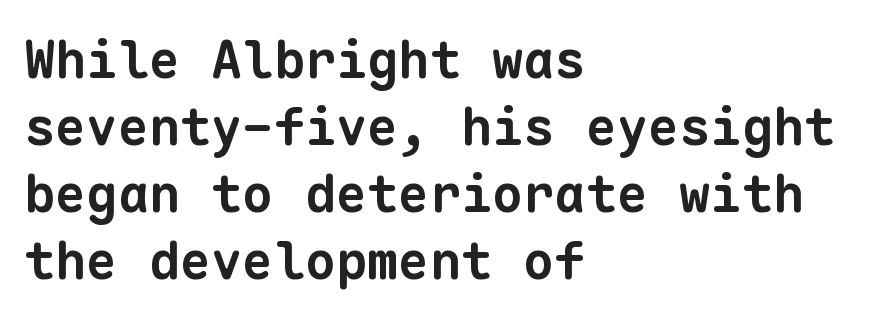
The image shows 52 px bold sans-serif type, monospaced; set left-aligned, normal line spacing (1.29x), normal letter spacing, not underlined; low stroke contrast and a medium x-height.
